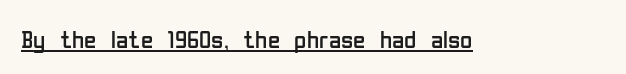
The image shows 25 px text type, upright; set normal letter spacing, underlined.
